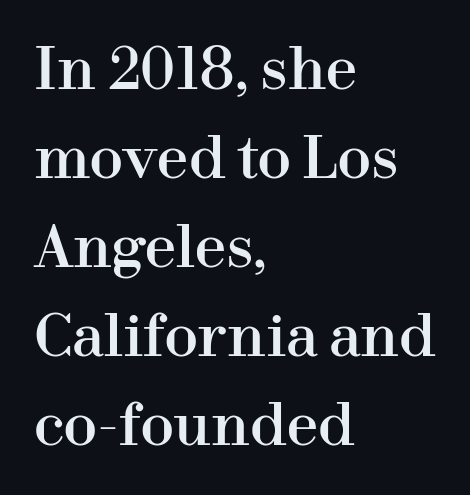
Q: Is the text italic (slanted)? A: No, it is upright.
Q: Is the typeface a serif or a sans-serif typeface? A: Serif.
Q: Is the text underlined? A: No.
Q: How is the paragraph aligned? A: Left-aligned.
Q: Is the spacing between letters normal or unusually wide? A: Normal.
Q: Is the spacing between lines tight, normal or loose? A: Normal.
Q: Width (condensed, normal, or wide)? A: Normal.
Q: Stroke contrast? A: High.
Q: x-height? A: Medium.
Q: Monospaced? A: No.
